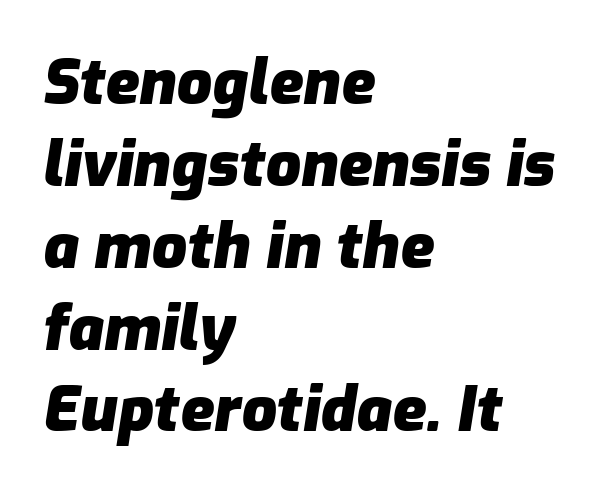
Q: Is the text bold? A: Yes.
Q: Is the text italic (slanted)? A: Yes, it leans right by about 9 degrees.
Q: Is the text underlined? A: No.
Q: How is the paragraph aligned? A: Left-aligned.
Q: Is the spacing between letters normal or unusually wide? A: Normal.
Q: Is the spacing between lines tight, normal or loose? A: Normal.
Q: Width (condensed, normal, or wide)? A: Normal.
Q: Stroke contrast? A: Low.
Q: x-height? A: Medium.
Q: Monospaced? A: No.
